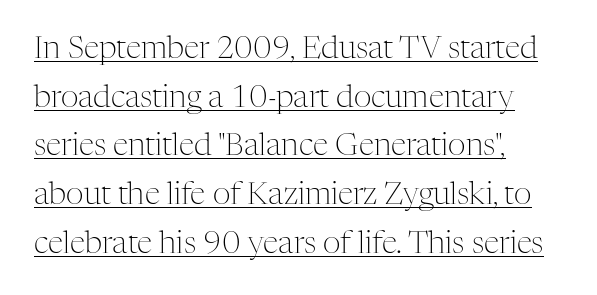
Q: Is the text bold? A: No.
Q: Is the text italic (slanted)? A: No, it is upright.
Q: Is the typeface a serif or a sans-serif typeface? A: Serif.
Q: Is the text underlined? A: Yes.
Q: How is the paragraph aligned? A: Left-aligned.
Q: Is the spacing between letters normal or unusually wide? A: Normal.
Q: Is the spacing between lines tight, normal or loose? A: Normal.
Q: Width (condensed, normal, or wide)? A: Normal.
Q: Stroke contrast? A: Medium.
Q: x-height? A: Medium.
Q: Monospaced? A: No.
